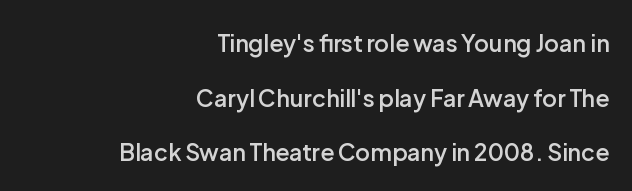
Q: Is the text bold? A: Semi-bold.
Q: Is the text italic (slanted)? A: No, it is upright.
Q: Is the text underlined? A: No.
Q: How is the paragraph aligned? A: Right-aligned.
Q: Is the spacing between letters normal or unusually wide? A: Normal.
Q: Is the spacing between lines tight, normal or loose? A: Loose.
